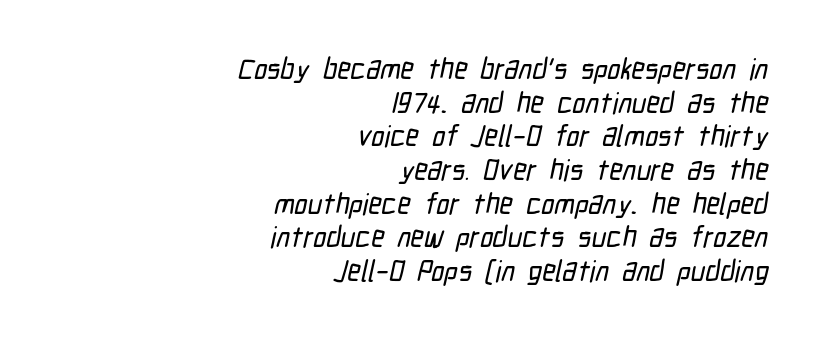
Q: Is the typeface a serif or a sans-serif typeface? A: Sans-serif.
Q: Is the text underlined? A: No.
Q: How is the paragraph aligned? A: Right-aligned.
Q: Is the spacing between letters normal or unusually wide? A: Normal.
Q: Width (condensed, normal, or wide)? A: Condensed.
Q: Stroke contrast? A: Low.
Q: x-height? A: Medium.
Q: Monospaced? A: No.
